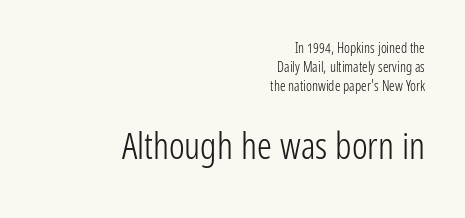
The image shows 37 px light, condensed sans-serif type, upright; set right-aligned, normal line spacing (1.35x), normal letter spacing, not underlined; the second (bottom) block is 2.64x larger; low stroke contrast and a medium x-height.
